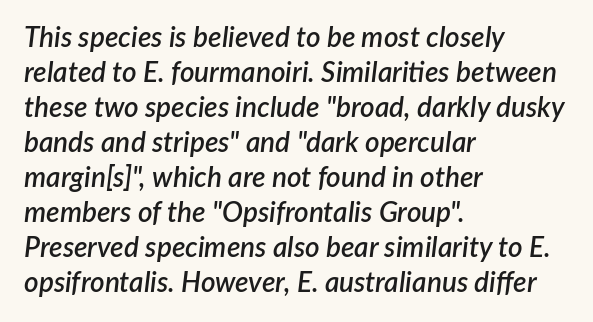
{"italic": "yes", "lean": "right", "slant_degrees": 7, "bold": "semi", "weight": "semibold", "width": "normal", "stroke_contrast": "low", "x_height": "medium", "monospaced": "no", "underline": "no", "align": "left", "line_spacing": "normal", "line_spacing_ratio": 1.25, "letter_spacing": "normal", "letter_spacing_em": 0.0, "glyph_px": 28}
